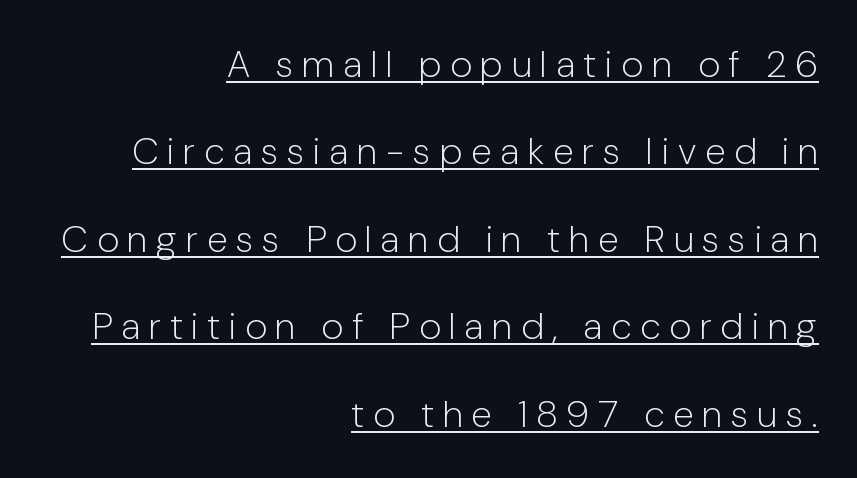
The image shows 38 px light sans-serif type, upright; set right-aligned, loose line spacing (2.3x), unusually wide letter spacing (+0.23 em), underlined; low stroke contrast and a medium x-height.
